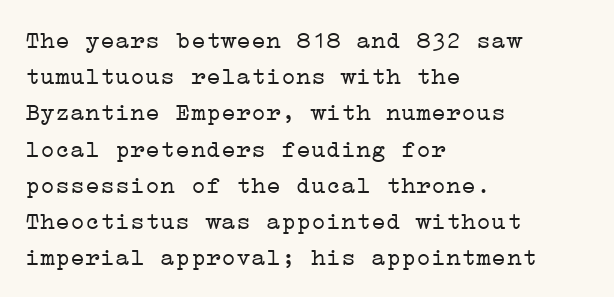
Q: Is the text bold? A: No.
Q: Is the text italic (slanted)? A: No, it is upright.
Q: Is the text underlined? A: No.
Q: How is the paragraph aligned? A: Left-aligned.
Q: Is the spacing between letters normal or unusually wide? A: Normal.
Q: Is the spacing between lines tight, normal or loose? A: Normal.
